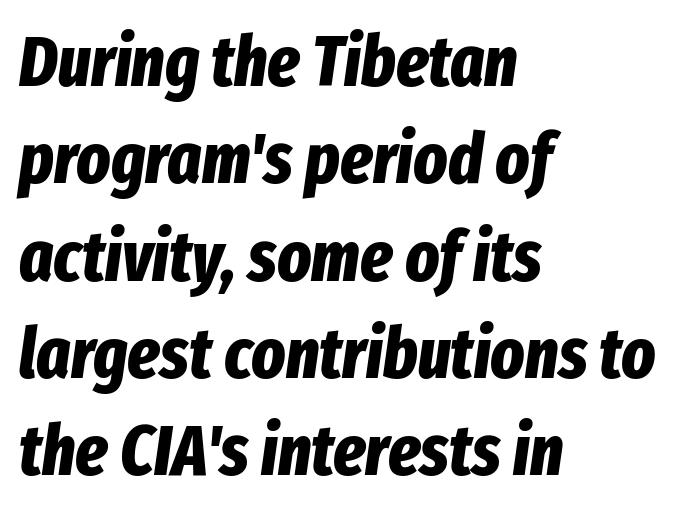
{"italic": "yes", "lean": "right", "slant_degrees": 8, "bold": "yes", "weight": "bold", "width": "condensed", "stroke_contrast": "low", "x_height": "medium", "monospaced": "no", "underline": "no", "align": "left", "line_spacing": "normal", "line_spacing_ratio": 1.37, "letter_spacing": "normal", "letter_spacing_em": 0.0, "glyph_px": 71}
